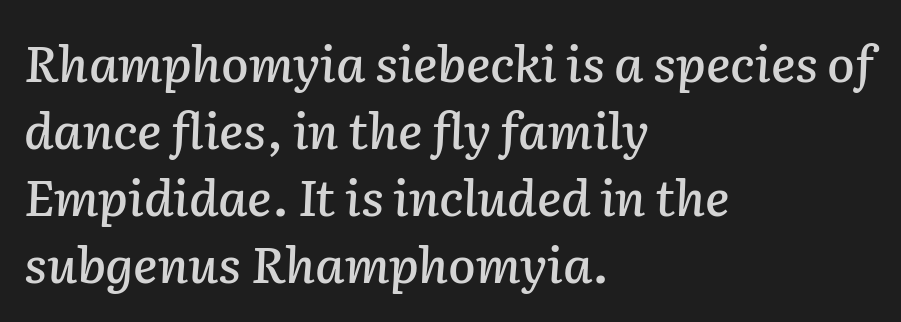
Is this a fixed-width face? No — the glyphs have proportional, varying widths. Each new line begins a customary step beneath the previous one. The whole block is typeset with a tilt. Every row of glyphs begins at an identical x-position on the left.
